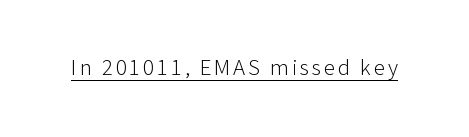
Q: Is the text bold? A: No.
Q: Is the text italic (slanted)? A: No, it is upright.
Q: Is the text underlined? A: Yes.
